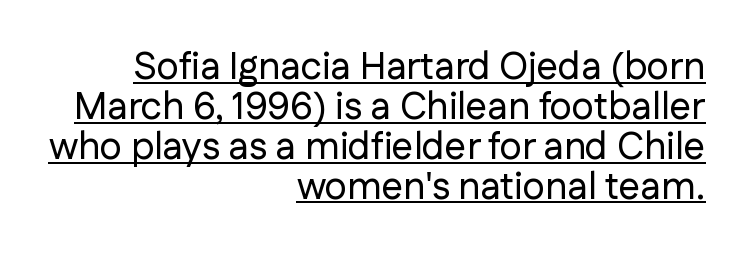
{"serif": "no", "italic": "no", "width": "normal", "stroke_contrast": "low", "x_height": "medium", "monospaced": "no", "underline": "yes", "align": "right", "line_spacing": "tight", "line_spacing_ratio": 1.05, "letter_spacing": "normal", "letter_spacing_em": 0.0, "glyph_px": 38}
